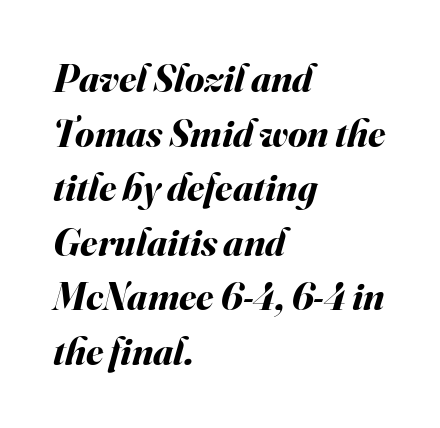
The image shows 39 px bold type, italic (leaning right); set left-aligned, normal line spacing (1.4x), normal letter spacing, not underlined; medium stroke contrast and a small x-height.
